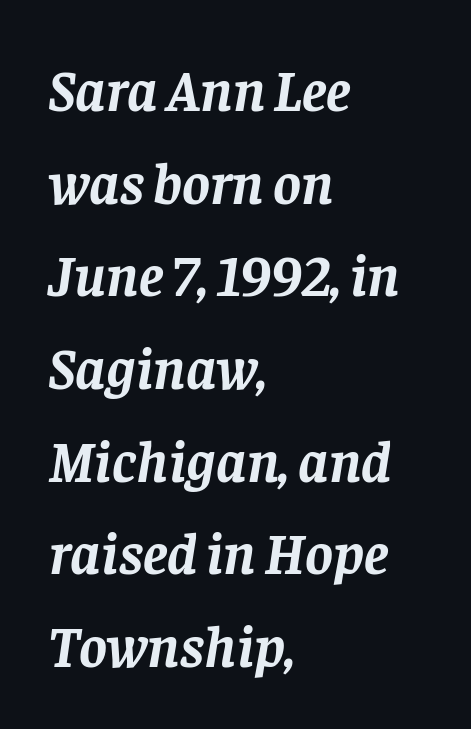
To sum up the face: it has serifs. Regarding leading, the lines here are spaced in the standard way. Underlining? Definitely not there. Honestly, the letter spacing is just normal — you wouldn't notice it. These lines stack with their left ends in a neat column. Do the characters align in a grid? No, the font is proportional.
